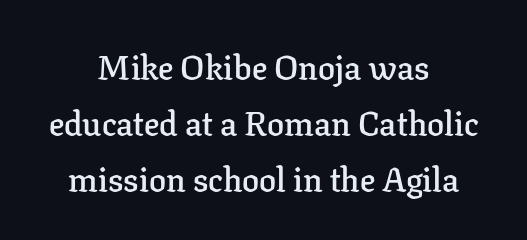
Q: Is the text bold? A: Semi-bold.
Q: Is the text italic (slanted)? A: No, it is upright.
Q: Is the typeface a serif or a sans-serif typeface? A: Serif.
Q: Is the text underlined? A: No.
Q: How is the paragraph aligned? A: Centered.
Q: Is the spacing between letters normal or unusually wide? A: Normal.
Q: Is the spacing between lines tight, normal or loose? A: Normal.
Q: Width (condensed, normal, or wide)? A: Normal.
Q: Stroke contrast? A: Low.
Q: x-height? A: Medium.
Q: Monospaced? A: No.
